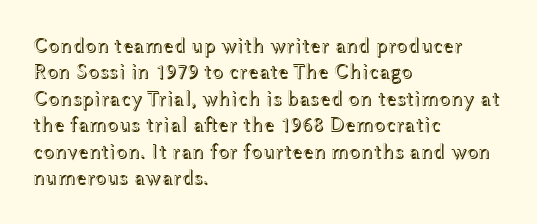
The image shows 21 px text type, upright; set left-aligned, normal line spacing (1.26x), normal letter spacing, not underlined.
